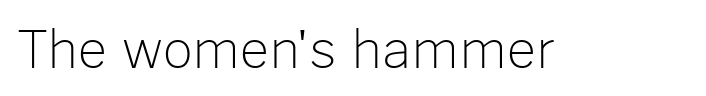
Q: Is the text bold? A: No.
Q: Is the text italic (slanted)? A: No, it is upright.
Q: Is the typeface a serif or a sans-serif typeface? A: Sans-serif.
Q: Is the text underlined? A: No.
Q: Is the spacing between letters normal or unusually wide? A: Normal.
Q: Width (condensed, normal, or wide)? A: Normal.
Q: Stroke contrast? A: Low.
Q: x-height? A: Medium.
Q: Monospaced? A: No.
